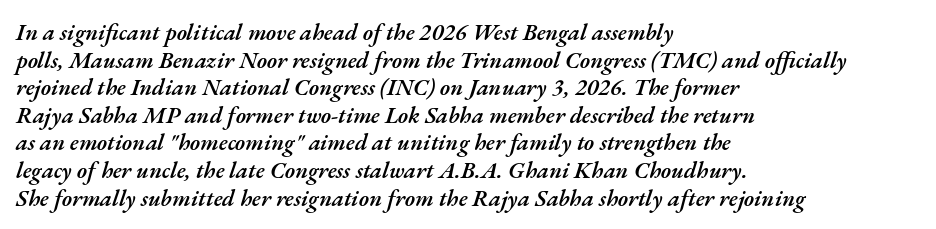
The image shows 23 px text type, italic (leaning right); set left-aligned, line spacing 1.2x, normal letter spacing, not underlined.
